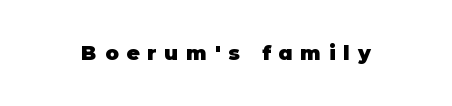
Words float on clear page, feet unadorned. Someone cranked the tracking dial way up on this one. Look at the stroke-to-counter ratio: heavy, a bold. The axis of the letterforms is exactly vertical.
